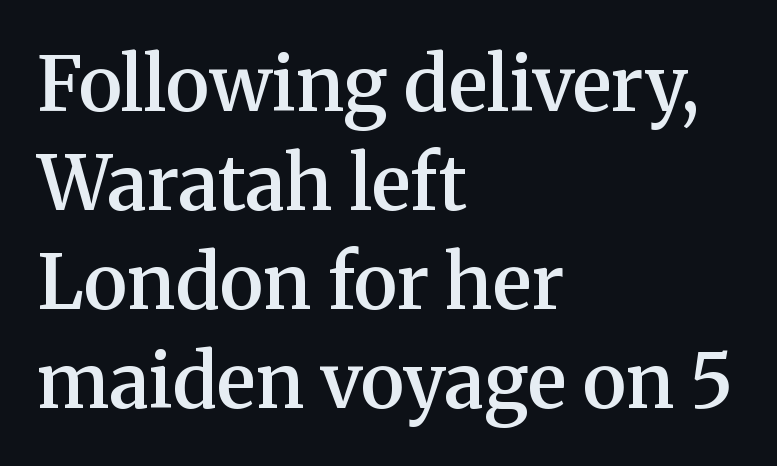
{"serif": "yes", "italic": "no", "bold": "semi", "weight": "semibold", "width": "normal", "stroke_contrast": "medium", "x_height": "medium", "monospaced": "no", "underline": "no", "align": "left", "line_spacing": "normal", "line_spacing_ratio": 1.32, "letter_spacing": "normal", "letter_spacing_em": 0.0, "glyph_px": 75}
